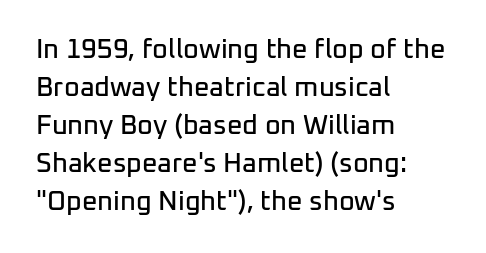
{"italic": "no", "underline": "no", "align": "left", "line_spacing": "normal", "line_spacing_ratio": 1.41, "letter_spacing": "normal", "letter_spacing_em": 0.0, "glyph_px": 27}
